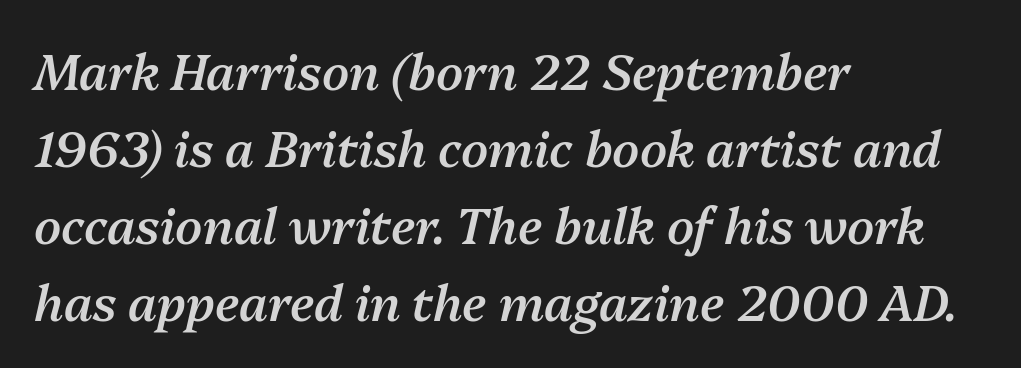
{"italic": "yes", "lean": "right", "slant_degrees": 13, "bold": "semi", "weight": "semibold", "width": "normal", "stroke_contrast": "medium", "x_height": "medium", "monospaced": "no", "underline": "no", "align": "left", "line_spacing": "normal", "line_spacing_ratio": 1.57, "letter_spacing": "normal", "letter_spacing_em": 0.0, "glyph_px": 49}
